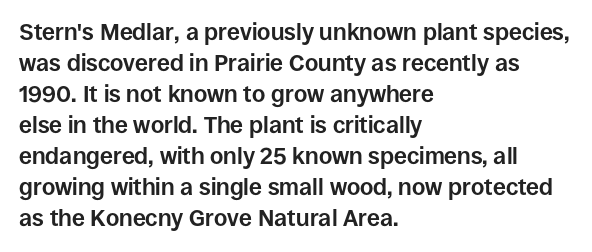
Q: Is the text bold? A: Yes.
Q: Is the text italic (slanted)? A: No, it is upright.
Q: Is the text underlined? A: No.
Q: How is the paragraph aligned? A: Left-aligned.
Q: Is the spacing between letters normal or unusually wide? A: Normal.
Q: Is the spacing between lines tight, normal or loose? A: Normal.
